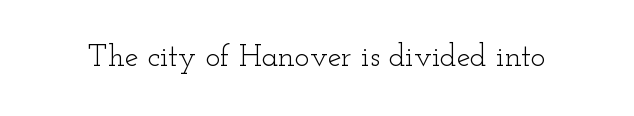
Q: Is the text bold? A: No.
Q: Is the text italic (slanted)? A: No, it is upright.
Q: Is the typeface a serif or a sans-serif typeface? A: Serif.
Q: Is the text underlined? A: No.
Q: Is the spacing between letters normal or unusually wide? A: Normal.
Q: Width (condensed, normal, or wide)? A: Wide.
Q: Stroke contrast? A: Low.
Q: x-height? A: Small.
Q: Monospaced? A: No.
